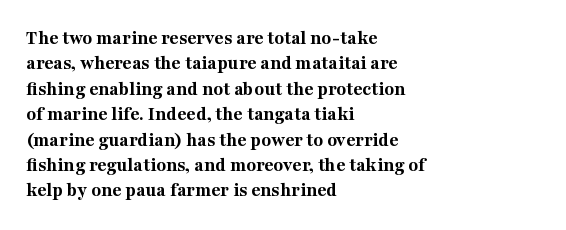
{"italic": "no", "bold": "yes", "underline": "no", "align": "left", "line_spacing": "normal", "line_spacing_ratio": 1.27, "letter_spacing": "normal", "letter_spacing_em": 0.0, "glyph_px": 20}
